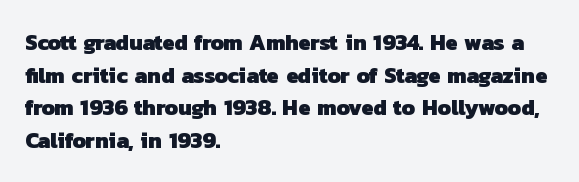
{"bold": "yes", "underline": "no", "align": "left", "line_spacing": "normal", "line_spacing_ratio": 1.48, "letter_spacing": "normal", "letter_spacing_em": 0.0, "glyph_px": 22}
